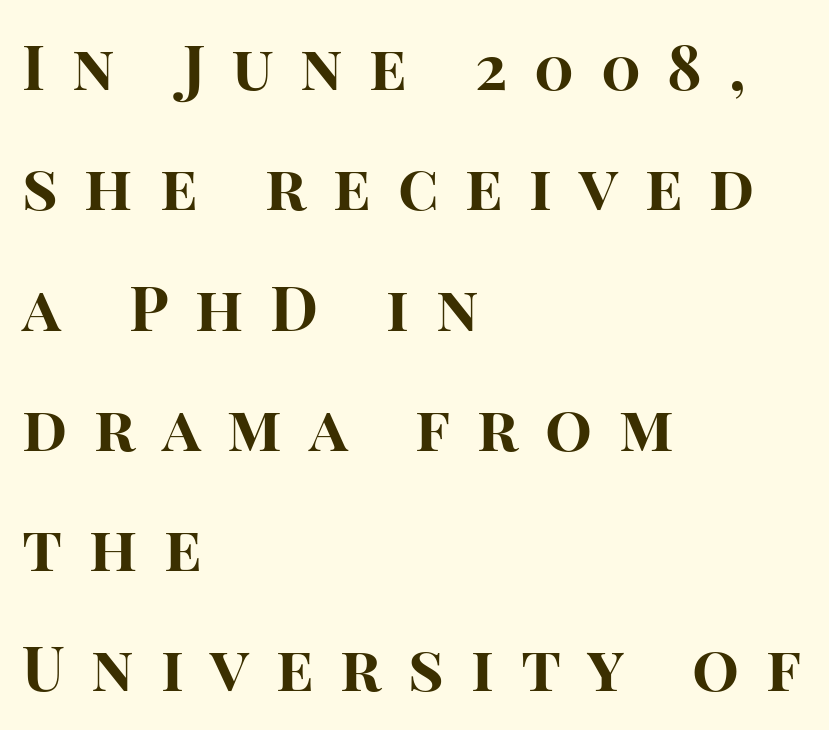
The image shows 62 px bold sans-serif type, upright; set left-aligned, loose line spacing (1.94x), unusually wide letter spacing (+0.43 em), not underlined; high stroke contrast and a large x-height.
